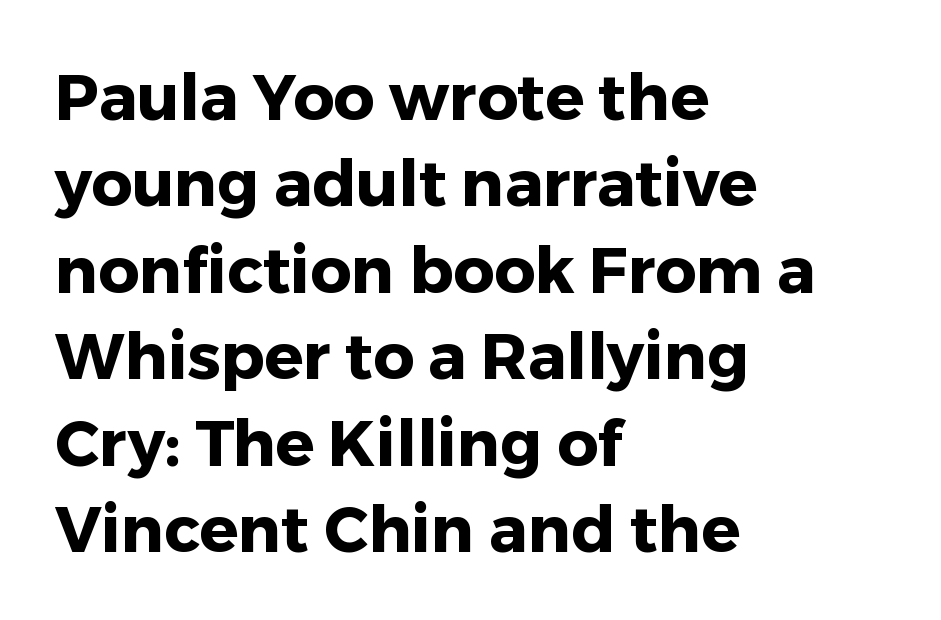
Q: Is the text bold? A: Yes.
Q: Is the text italic (slanted)? A: No, it is upright.
Q: Is the typeface a serif or a sans-serif typeface? A: Sans-serif.
Q: Is the text underlined? A: No.
Q: How is the paragraph aligned? A: Left-aligned.
Q: Is the spacing between letters normal or unusually wide? A: Normal.
Q: Is the spacing between lines tight, normal or loose? A: Normal.
Q: Width (condensed, normal, or wide)? A: Normal.
Q: Stroke contrast? A: Low.
Q: x-height? A: Medium.
Q: Monospaced? A: No.
